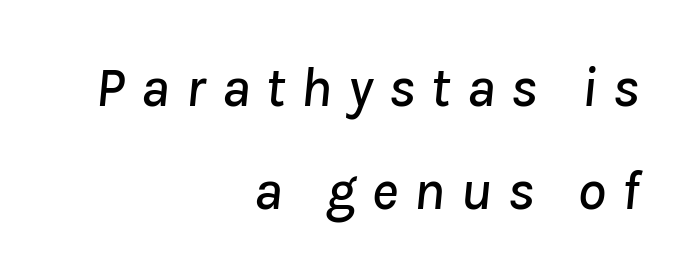
{"italic": "yes", "lean": "right", "slant_degrees": 8, "width": "normal", "stroke_contrast": "low", "x_height": "medium", "monospaced": "no", "underline": "no", "align": "right", "line_spacing_ratio": 1.81, "letter_spacing": "wide", "letter_spacing_em": 0.27, "glyph_px": 57}
